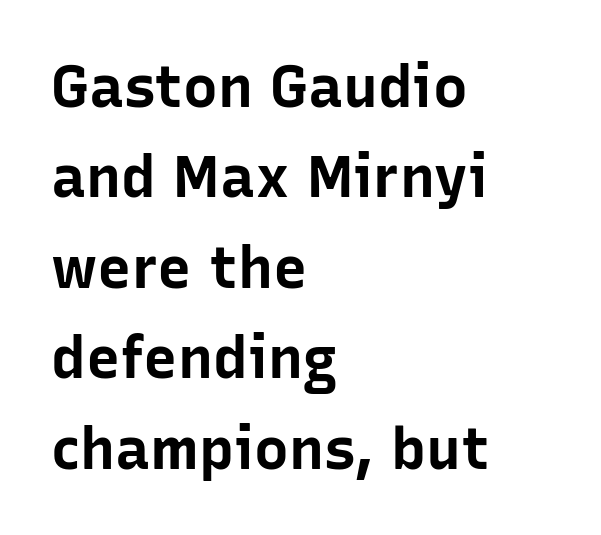
The image shows 58 px bold sans-serif type, upright; set left-aligned, normal line spacing (1.56x), normal letter spacing, not underlined; low stroke contrast and a medium x-height.
